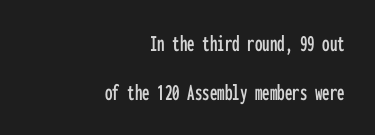
{"italic": "no", "underline": "no", "align": "right", "line_spacing": "loose", "line_spacing_ratio": 2.04, "letter_spacing": "normal", "letter_spacing_em": 0.0, "glyph_px": 24}
